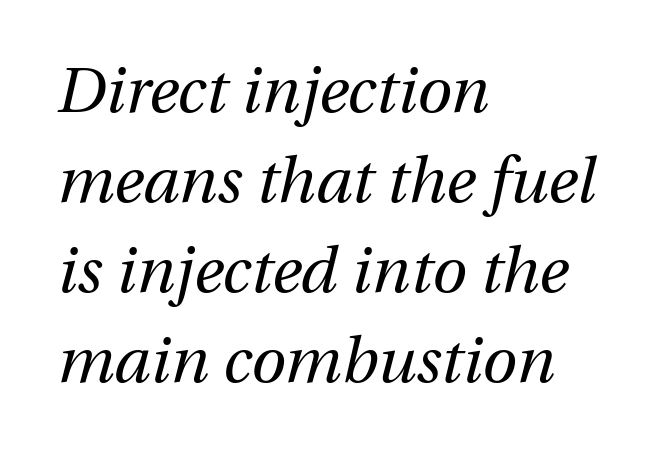
Note the varied advance widths — an 'i' is clearly narrower than an 'm'. Each stroke keeps to a modest, everyday thickness or less. These lines are set flush left with a ragged right edge. Glyph-to-glyph distance matches everyday printed text. Each row of text sits above clean, open space.
